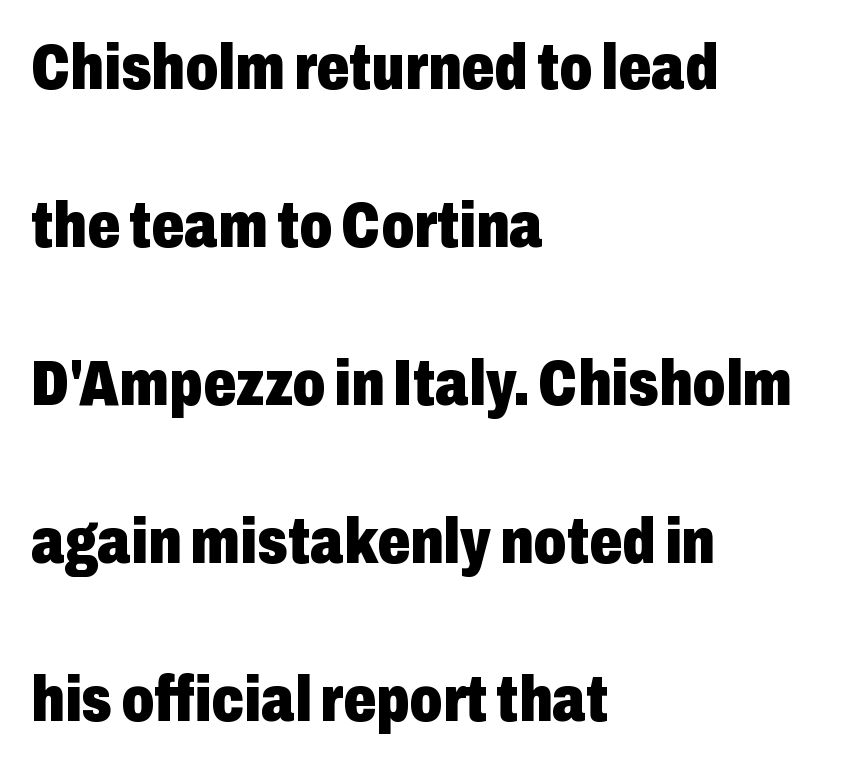
The image shows 65 px heavy, condensed sans-serif type, upright; set left-aligned, loose line spacing (2.43x), normal letter spacing, not underlined; low stroke contrast and a medium x-height.
